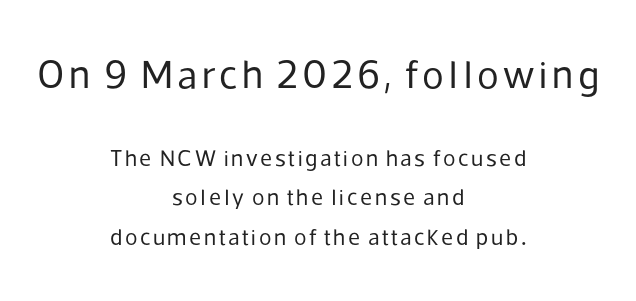
Top chunk: large. Bottom chunk: small. Unlike italic type, these characters show no tilt at all. The font sits on the lighter half of the weight spectrum, regular included. The strip under each line holds only bare page. In CSS terms this would be text-align: center. The passage shown is typed in a proportional face where columns would drift.
